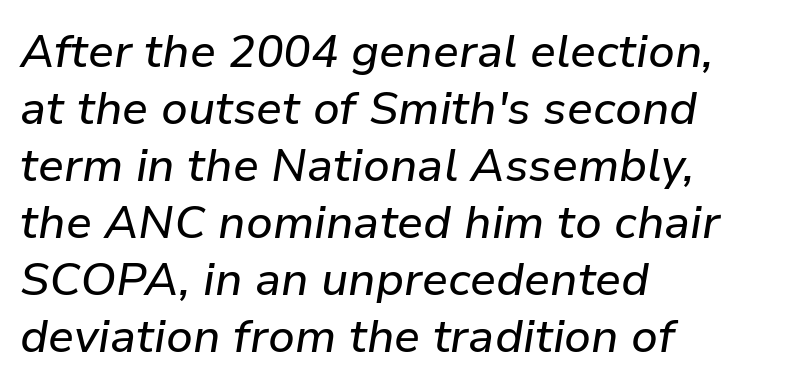
Q: Is the text italic (slanted)? A: Yes, it leans right by about 9 degrees.
Q: Is the text underlined? A: No.
Q: How is the paragraph aligned? A: Left-aligned.
Q: Is the spacing between letters normal or unusually wide? A: Normal.
Q: Width (condensed, normal, or wide)? A: Normal.
Q: Stroke contrast? A: Low.
Q: x-height? A: Medium.
Q: Monospaced? A: No.
